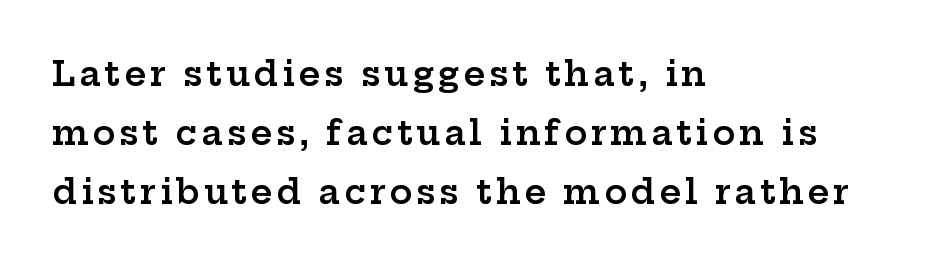
Q: Is the text bold? A: Semi-bold.
Q: Is the text italic (slanted)? A: No, it is upright.
Q: Is the typeface a serif or a sans-serif typeface? A: Serif.
Q: Is the text underlined? A: No.
Q: How is the paragraph aligned? A: Left-aligned.
Q: Width (condensed, normal, or wide)? A: Wide.
Q: Stroke contrast? A: Low.
Q: x-height? A: Medium.
Q: Monospaced? A: No.
